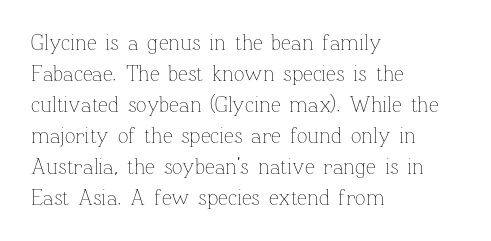
Q: Is the text bold? A: No.
Q: Is the text italic (slanted)? A: No, it is upright.
Q: Is the text underlined? A: No.
Q: How is the paragraph aligned? A: Left-aligned.
Q: Is the spacing between letters normal or unusually wide? A: Normal.
Q: Is the spacing between lines tight, normal or loose? A: Normal.
